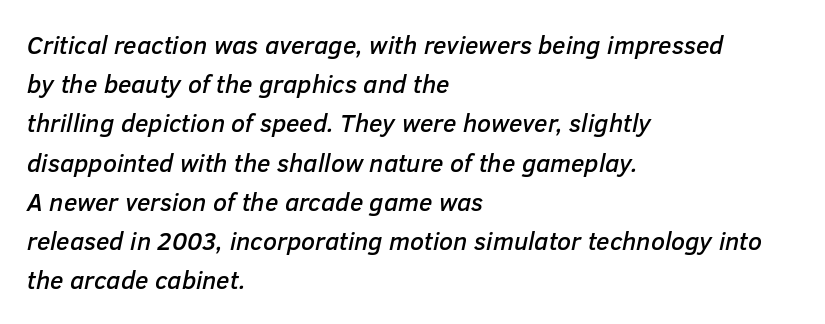
Each line starts at the same left margin while the right side varies. Letters rest on an invisible, unmarked baseline. Rows of type keep a routine distance in the vertical direction. This is oblique type, the kind used for emphasis or titles. No extra tracking has been applied to these lines.
